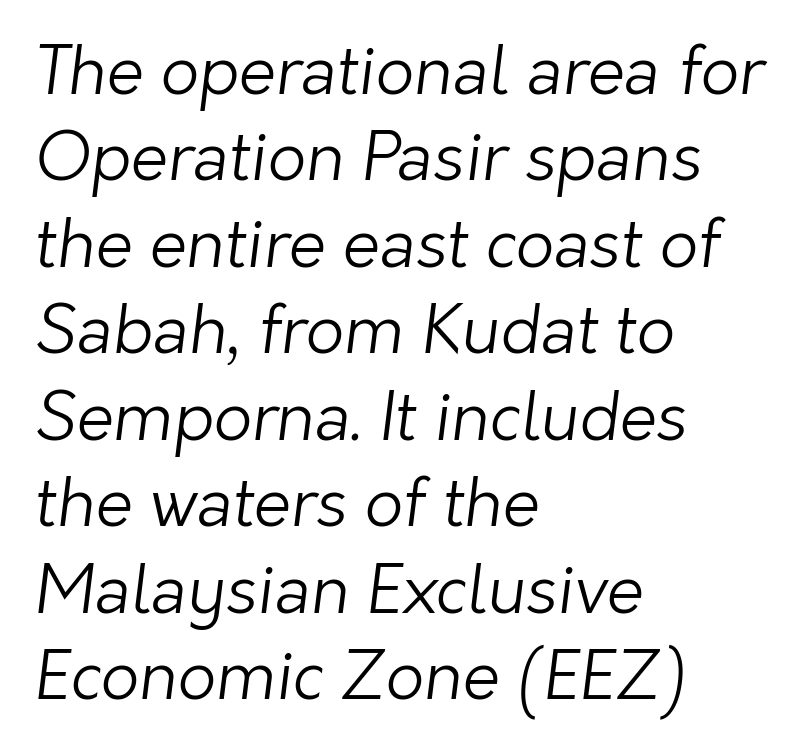
The letterforms sit at book weight or below. Proportional: the letters do not fall into vertical columns. Nope, no serifs anywhere on these letters. Unmarked baselines from the first word to the last.
